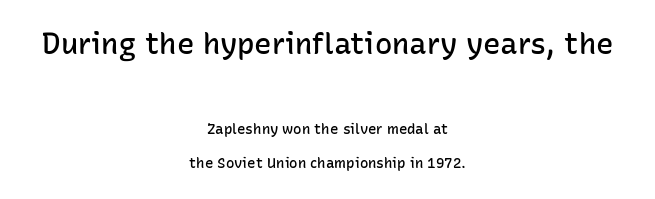
{"serif": "no", "italic": "no", "bold": "semi", "weight": "semibold", "width": "normal", "stroke_contrast": "low", "x_height": "medium", "monospaced": "no", "underline": "no", "align": "center", "line_spacing": "loose", "line_spacing_ratio": 2.44, "letter_spacing": "normal", "letter_spacing_em": 0.0, "larger_block": "first", "size_ratio": 2.07, "glyph_px": 29}
